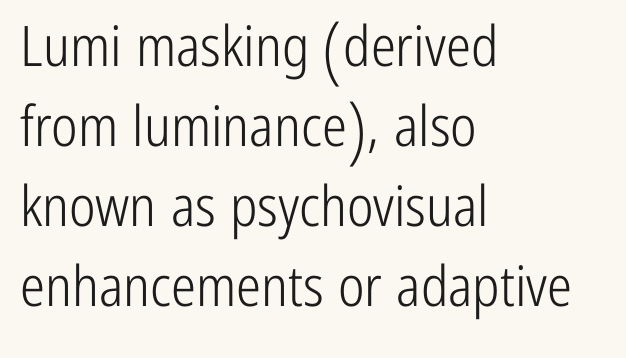
The image shows 56 px light, condensed sans-serif type, upright; set left-aligned, normal line spacing (1.43x), normal letter spacing, not underlined; low stroke contrast and a medium x-height.
